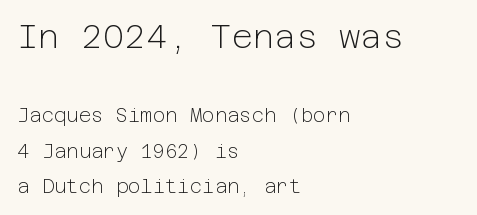
Of the two passages, the one on top uses the larger point size. A sans-serif font was chosen for this passage. This is the regular roman posture of the typeface. The glyphs are unaccompanied by any horizontal stroke below them. Line starts are locked; line ends wander.
